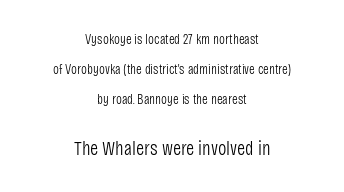
The image shows 20 px text type, upright; set centered, loose line spacing (2.15x), normal letter spacing, not underlined; the second (bottom) block is 1.43x larger.
